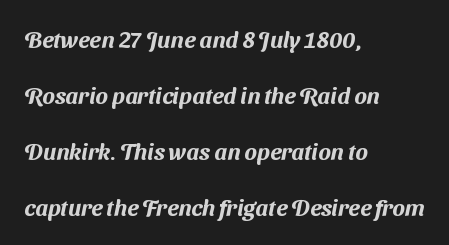
Is the block centered? No — it sits flush against the left margin. Nobody drew a line under any word here. Interline gaps are noticeably wide in this sample. Is the letter spacing exaggerated? No — it looks like the ordinary default.
